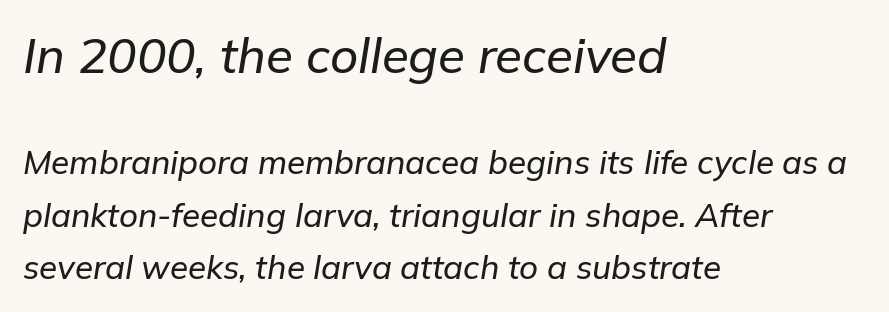
{"italic": "yes", "lean": "right", "slant_degrees": 9, "width": "normal", "stroke_contrast": "low", "x_height": "medium", "monospaced": "no", "underline": "no", "align": "left", "line_spacing": "normal", "line_spacing_ratio": 1.59, "letter_spacing": "normal", "letter_spacing_em": 0.0, "larger_block": "first", "size_ratio": 1.48, "glyph_px": 49}
